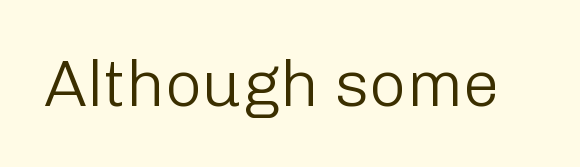
Grotesque or geometric, the face here clearly has no serifs. Character widths vary here, with narrow letters taking less room than wide ones. The typography opts for an upright posture over an oblique one. The words here are not underlined.
